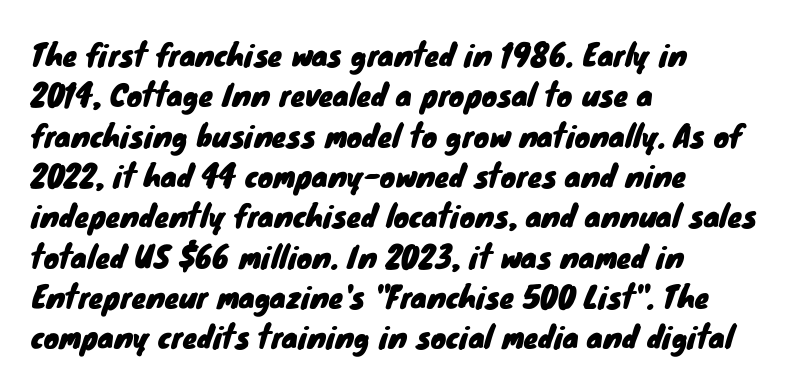
The image shows 29 px sans-serif type; set left-aligned, normal line spacing (1.39x), normal letter spacing, not underlined; low stroke contrast and a small x-height.
